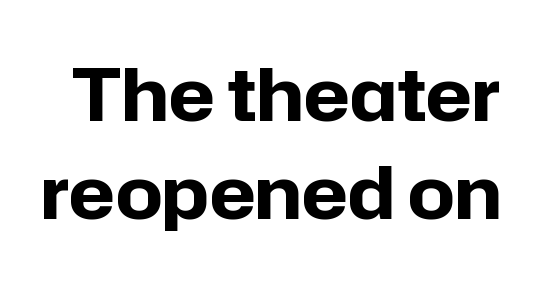
Q: Is the text bold? A: Yes.
Q: Is the text italic (slanted)? A: No, it is upright.
Q: Is the typeface a serif or a sans-serif typeface? A: Sans-serif.
Q: Is the text underlined? A: No.
Q: Is the spacing between letters normal or unusually wide? A: Normal.
Q: Is the spacing between lines tight, normal or loose? A: Normal.
Q: Width (condensed, normal, or wide)? A: Normal.
Q: Stroke contrast? A: Low.
Q: x-height? A: Medium.
Q: Monospaced? A: No.
